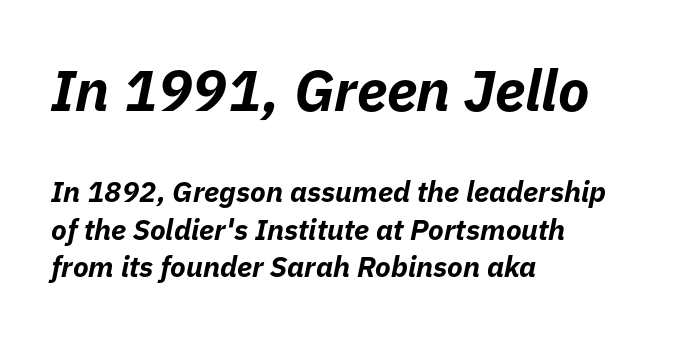
Q: Is the text bold? A: Yes.
Q: Is the text italic (slanted)? A: Yes, it leans right by about 11 degrees.
Q: Is the text underlined? A: No.
Q: How is the paragraph aligned? A: Left-aligned.
Q: Is the spacing between letters normal or unusually wide? A: Normal.
Q: Is the spacing between lines tight, normal or loose? A: Normal.
Q: Which block of text is set in a larger size, the first (top) or the second (bottom)? A: The first (top) one.
Q: Width (condensed, normal, or wide)? A: Normal.
Q: Stroke contrast? A: Low.
Q: x-height? A: Medium.
Q: Monospaced? A: No.
